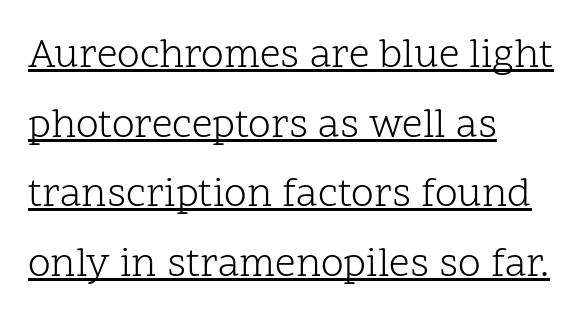
Horizontally, the lines are justified to the leading edge only. Evenly set lines give the paragraph a standard silhouette. These lines keep a tight, regular rhythm from letter to letter. The face looks like a standard text weight, possibly lighter.
